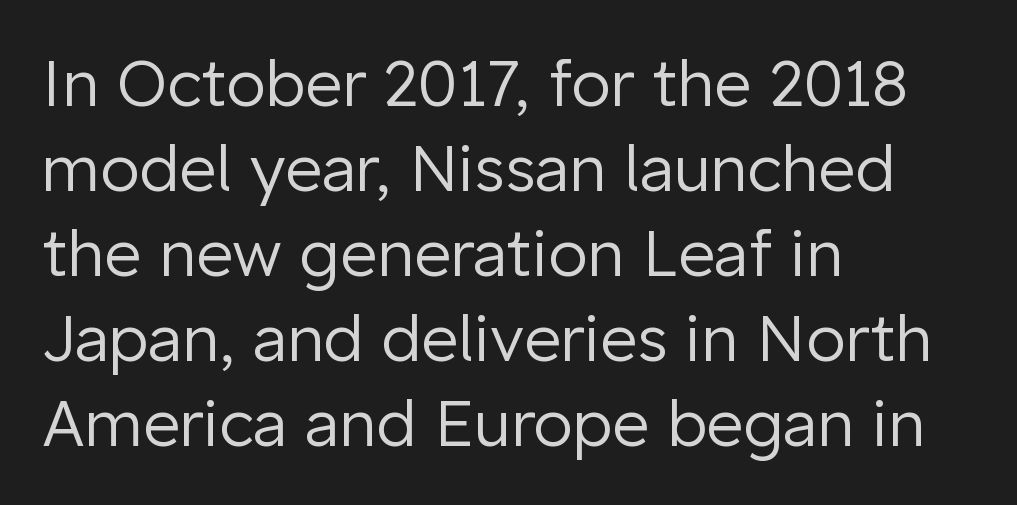
This sample keeps an unexceptional amount of space between lines. Posture: straight, roman, zero tilt. The letters carry no serifs — their stems end cleanly without finishing strokes. Note the varied advance widths — an 'i' is clearly narrower than an 'm'. Every row of glyphs begins at an identical x-position on the left.
